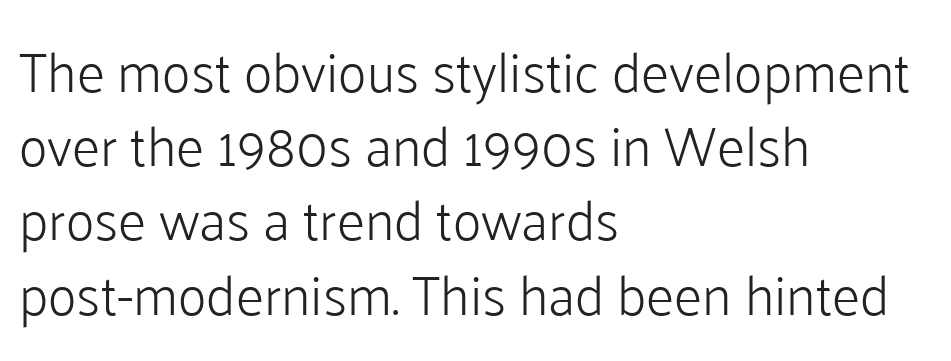
Posture: vertical. The text was rendered using a sans face with plain stroke endings. How are the letters spaced? Ordinarily, with no added tracking. Notice how descenders clear the ascenders below comfortably — that's standard leading. Teacher's note: observe the even left margin — that is flush-left alignment.
